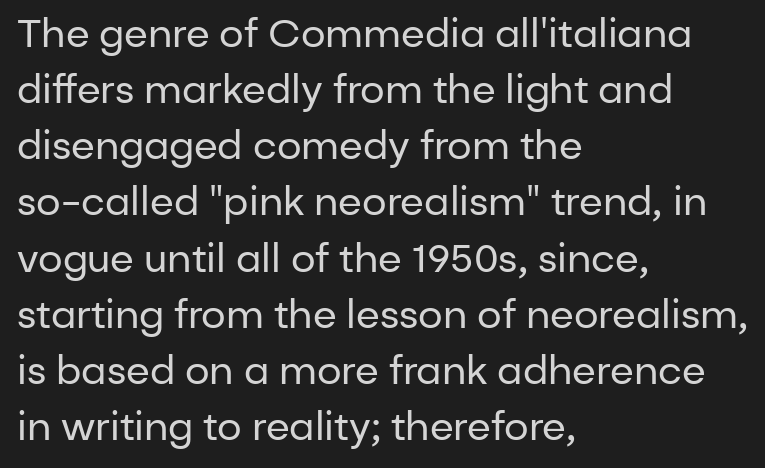
Q: Is the text bold? A: No.
Q: Is the text italic (slanted)? A: No, it is upright.
Q: Is the typeface a serif or a sans-serif typeface? A: Sans-serif.
Q: Is the text underlined? A: No.
Q: How is the paragraph aligned? A: Left-aligned.
Q: Is the spacing between letters normal or unusually wide? A: Normal.
Q: Is the spacing between lines tight, normal or loose? A: Normal.
Q: Width (condensed, normal, or wide)? A: Normal.
Q: Stroke contrast? A: Low.
Q: x-height? A: Medium.
Q: Monospaced? A: No.
